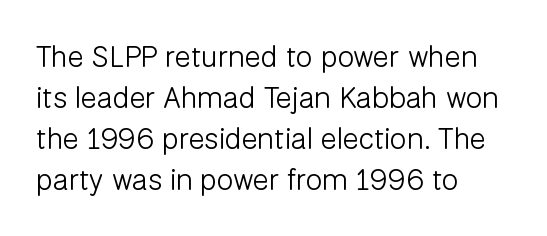
The rag falls on the right side of this text block. Words appear dense and cohesive because spacing is normal. The letters advance in unequal steps, a hallmark of proportional type. On a weight scale, this lands at 450 or below.
